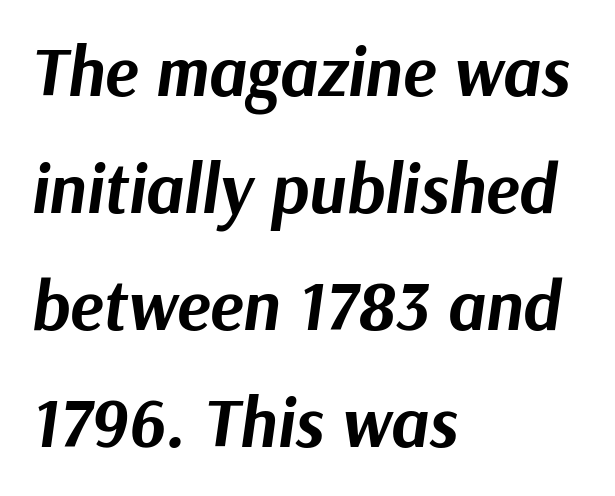
{"italic": "yes", "lean": "right", "slant_degrees": 9, "bold": "yes", "weight": "bold", "width": "normal", "stroke_contrast": "medium", "x_height": "medium", "monospaced": "no", "underline": "no", "align": "left", "line_spacing": "normal", "line_spacing_ratio": 1.67, "letter_spacing": "normal", "letter_spacing_em": 0.0, "glyph_px": 70}
